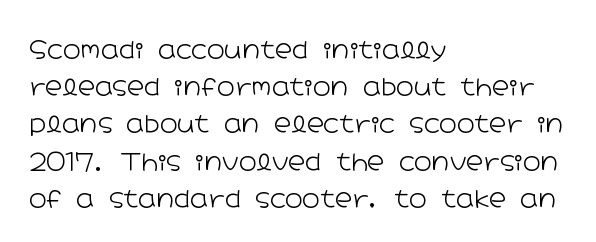
Q: Is the text bold? A: No.
Q: Is the text italic (slanted)? A: No, it is upright.
Q: Is the text underlined? A: No.
Q: How is the paragraph aligned? A: Left-aligned.
Q: Is the spacing between letters normal or unusually wide? A: Normal.
Q: Is the spacing between lines tight, normal or loose? A: Normal.
